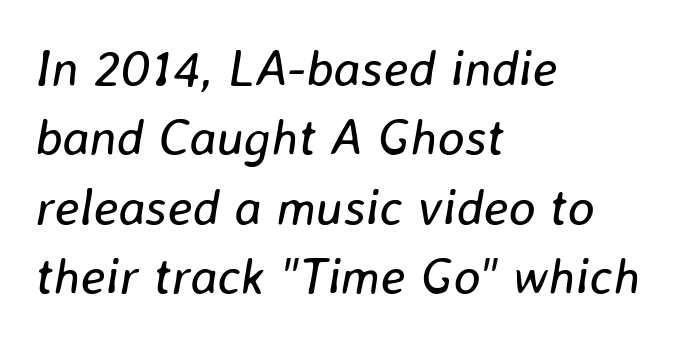
Q: Is the text bold? A: No.
Q: Is the text italic (slanted)? A: Yes, it leans right by about 8 degrees.
Q: Is the text underlined? A: No.
Q: How is the paragraph aligned? A: Left-aligned.
Q: Is the spacing between letters normal or unusually wide? A: Normal.
Q: Is the spacing between lines tight, normal or loose? A: Normal.
Q: Width (condensed, normal, or wide)? A: Normal.
Q: Stroke contrast? A: Low.
Q: x-height? A: Medium.
Q: Monospaced? A: No.
